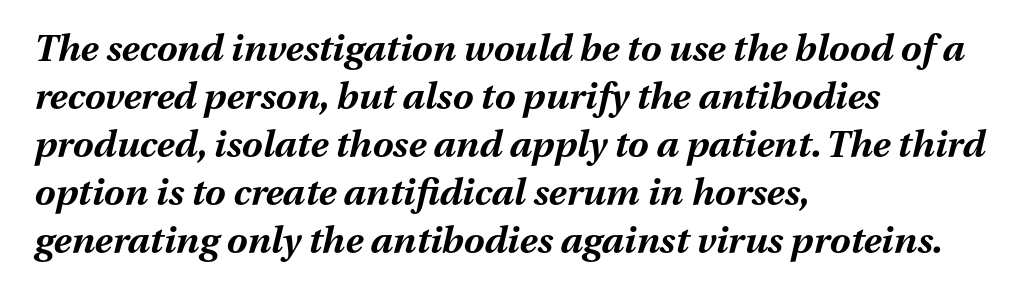
{"italic": "yes", "lean": "right", "slant_degrees": 13, "bold": "yes", "weight": "bold", "width": "normal", "stroke_contrast": "medium", "x_height": "medium", "monospaced": "no", "underline": "no", "align": "left", "line_spacing": "normal", "line_spacing_ratio": 1.3, "letter_spacing": "normal", "letter_spacing_em": 0.0, "glyph_px": 37}
